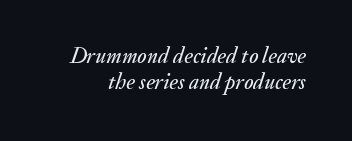
The image shows 22 px text type, italic (leaning right); set line spacing 1.17x, normal letter spacing, not underlined.
